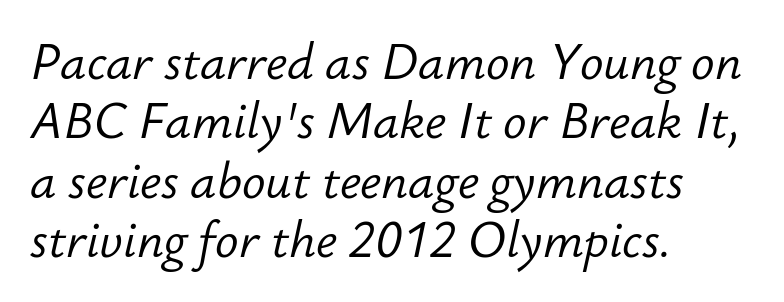
Q: Is the text bold? A: No.
Q: Is the text italic (slanted)? A: Yes, it leans right by about 12 degrees.
Q: Is the text underlined? A: No.
Q: How is the paragraph aligned? A: Left-aligned.
Q: Is the spacing between letters normal or unusually wide? A: Normal.
Q: Width (condensed, normal, or wide)? A: Normal.
Q: Stroke contrast? A: Low.
Q: x-height? A: Small.
Q: Monospaced? A: No.
